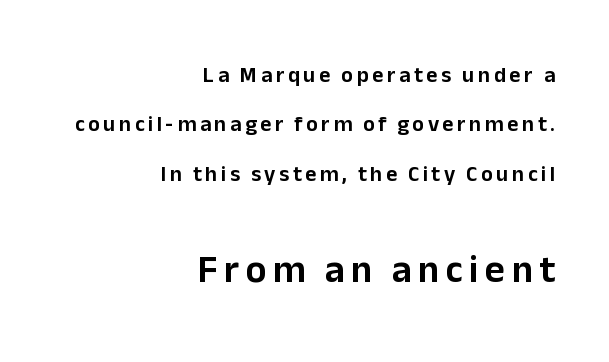
The image shows 39 px sans-serif type, upright; set right-aligned, loose line spacing (2.24x), not underlined; the second (bottom) block is 1.77x larger; low stroke contrast and a medium x-height.
